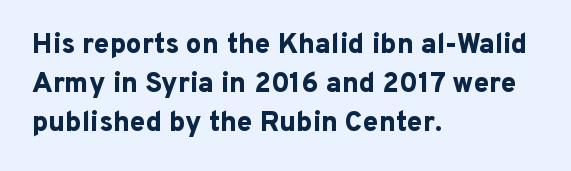
Q: Is the text bold? A: Yes.
Q: Is the text italic (slanted)? A: No, it is upright.
Q: Is the typeface a serif or a sans-serif typeface? A: Sans-serif.
Q: Is the text underlined? A: No.
Q: How is the paragraph aligned? A: Left-aligned.
Q: Is the spacing between letters normal or unusually wide? A: Normal.
Q: Is the spacing between lines tight, normal or loose? A: Normal.
Q: Width (condensed, normal, or wide)? A: Normal.
Q: Stroke contrast? A: Low.
Q: x-height? A: Medium.
Q: Monospaced? A: No.
